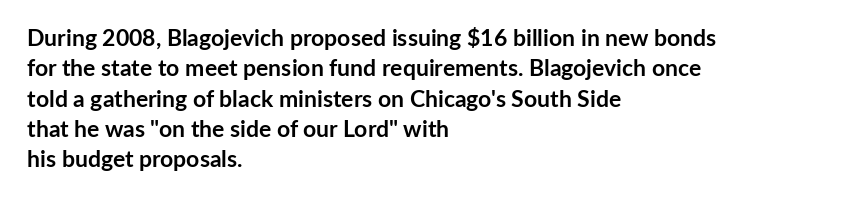
{"italic": "no", "bold": "yes", "underline": "no", "align": "left", "line_spacing": "normal", "line_spacing_ratio": 1.32, "letter_spacing": "normal", "letter_spacing_em": 0.0, "glyph_px": 23}
